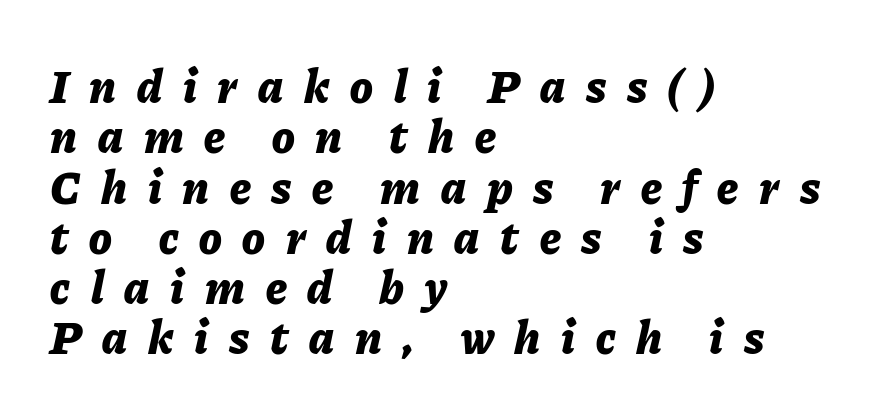
Q: Is the text bold? A: Yes.
Q: Is the text italic (slanted)? A: Yes, it leans right by about 11 degrees.
Q: Is the text underlined? A: No.
Q: How is the paragraph aligned? A: Left-aligned.
Q: Is the spacing between letters normal or unusually wide? A: Unusually wide.
Q: Is the spacing between lines tight, normal or loose? A: Tight.
Q: Width (condensed, normal, or wide)? A: Normal.
Q: Stroke contrast? A: Low.
Q: x-height? A: Medium.
Q: Monospaced? A: No.
